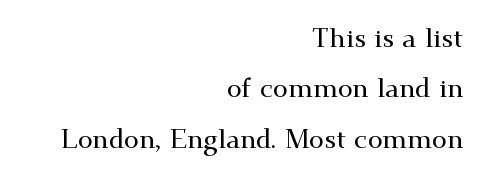
The image shows 27 px text type, upright; set right-aligned, line spacing 1.87x, normal letter spacing, not underlined.
